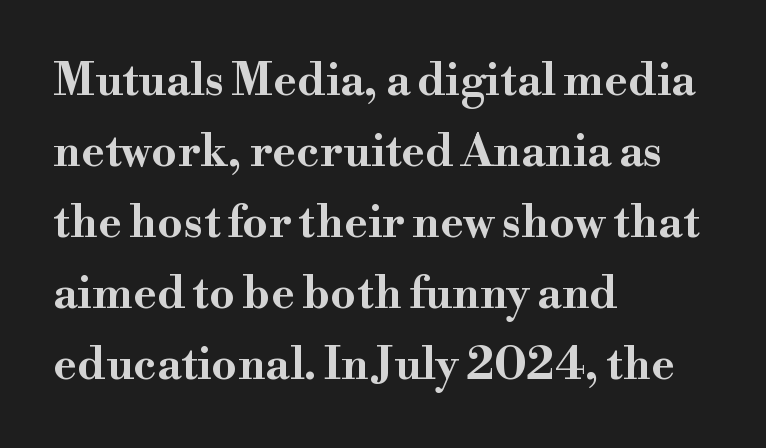
Q: Is the text bold? A: Yes.
Q: Is the text italic (slanted)? A: No, it is upright.
Q: Is the typeface a serif or a sans-serif typeface? A: Serif.
Q: Is the text underlined? A: No.
Q: How is the paragraph aligned? A: Left-aligned.
Q: Is the spacing between letters normal or unusually wide? A: Normal.
Q: Is the spacing between lines tight, normal or loose? A: Normal.
Q: Width (condensed, normal, or wide)? A: Wide.
Q: Stroke contrast? A: High.
Q: x-height? A: Small.
Q: Monospaced? A: No.
